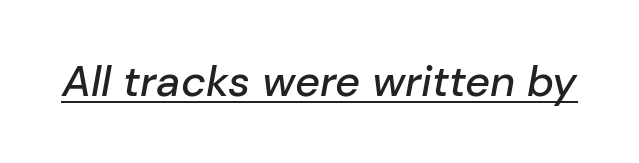
The image shows 43 px text type, italic (leaning right); set normal letter spacing, underlined; low stroke contrast and a medium x-height.
